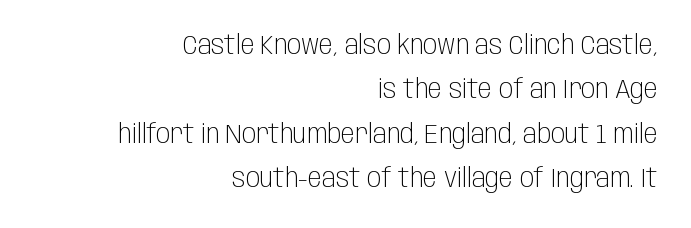
Q: Is the text bold? A: No.
Q: Is the text italic (slanted)? A: No, it is upright.
Q: Is the text underlined? A: No.
Q: How is the paragraph aligned? A: Right-aligned.
Q: Is the spacing between letters normal or unusually wide? A: Normal.
